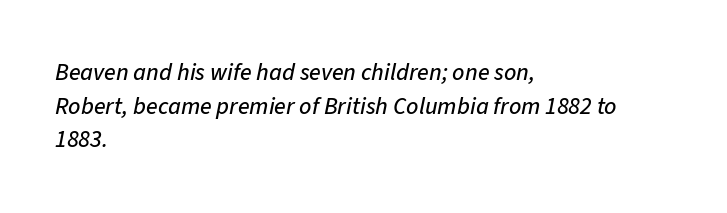
{"italic": "yes", "lean": "right", "slant_degrees": 11, "underline": "no", "align": "left", "line_spacing": "normal", "line_spacing_ratio": 1.4, "letter_spacing": "normal", "letter_spacing_em": 0.0, "glyph_px": 24}
